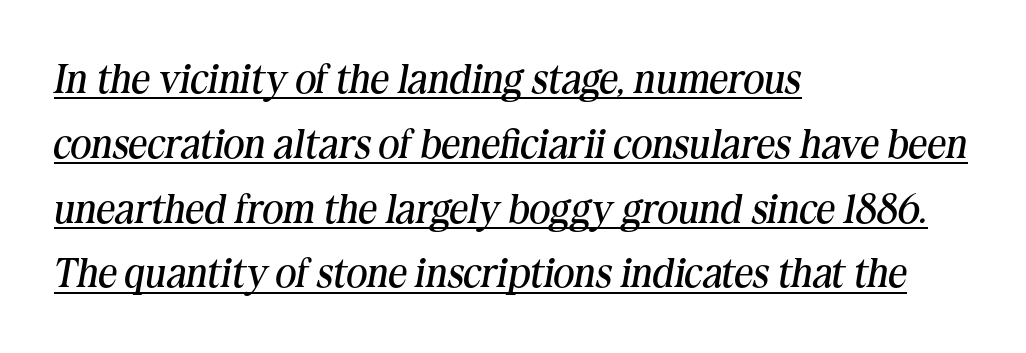
The image shows 41 px regular-weight serif type, italic (leaning right); set left-aligned, normal line spacing (1.58x), normal letter spacing, underlined; medium stroke contrast and a medium x-height.
